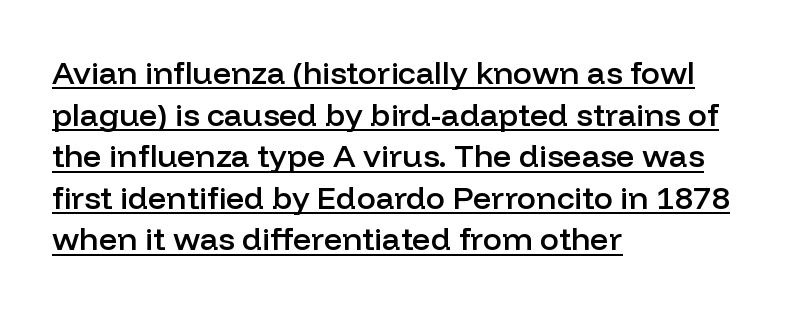
The image shows 32 px semibold sans-serif type, upright; set left-aligned, normal line spacing (1.3x), normal letter spacing, underlined; low stroke contrast and a medium x-height.
